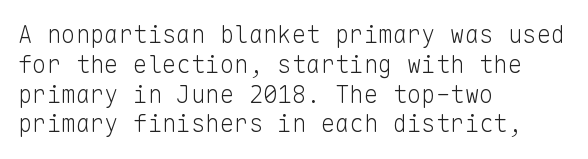
If you drew a line through each stem, it would be perfectly vertical. Tracking value appears to be zero — textbook default spacing. The rag falls on the right side of this text block. The face looks like a standard text weight, possibly lighter. The string is rendered with underlining switched off.
